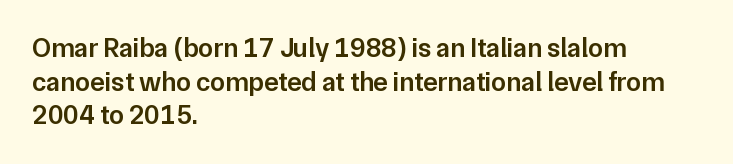
{"italic": "no", "bold": "semi", "underline": "no", "align": "left", "line_spacing": "normal", "line_spacing_ratio": 1.25, "letter_spacing": "normal", "letter_spacing_em": 0.0, "glyph_px": 27}
